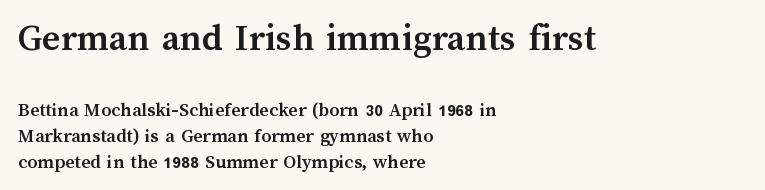
The image shows 39 px semibold type, upright; set left-aligned, normal line spacing (1.3x), normal letter spacing, not underlined; the first (top) block is 1.95x larger; medium stroke contrast and a medium x-height.
